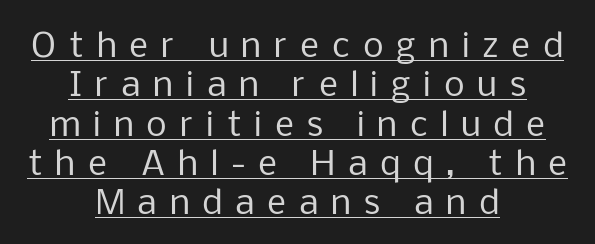
The face used here is proportionally spaced, like ordinary book or web type. Rendered with straight, roman letterforms. The tracking reads as deliberately expanded to a designer's eye. What kind of face is this? One without serifs — a sans.
